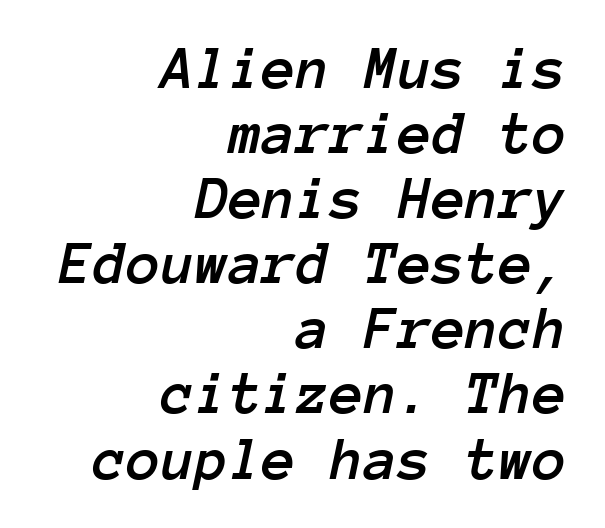
The image shows 62 px text type, italic (leaning right), monospaced; set right-aligned, tight line spacing (1.05x), normal letter spacing, not underlined; low stroke contrast and a medium x-height.
